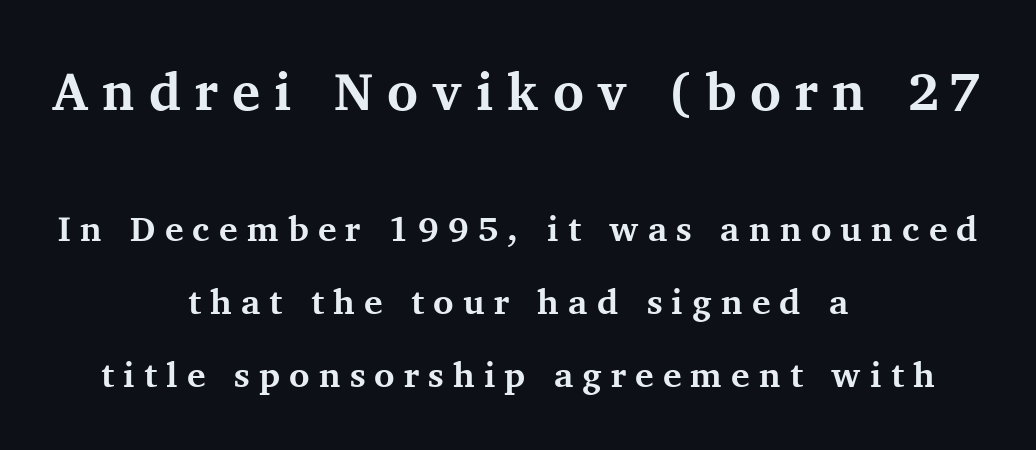
Q: Is the text bold? A: Yes.
Q: Is the text italic (slanted)? A: No, it is upright.
Q: Is the typeface a serif or a sans-serif typeface? A: Serif.
Q: Is the text underlined? A: No.
Q: How is the paragraph aligned? A: Centered.
Q: Is the spacing between letters normal or unusually wide? A: Unusually wide.
Q: Is the spacing between lines tight, normal or loose? A: Loose.
Q: Which block of text is set in a larger size, the first (top) or the second (bottom)? A: The first (top) one.
Q: Width (condensed, normal, or wide)? A: Normal.
Q: Stroke contrast? A: Medium.
Q: x-height? A: Medium.
Q: Monospaced? A: No.
